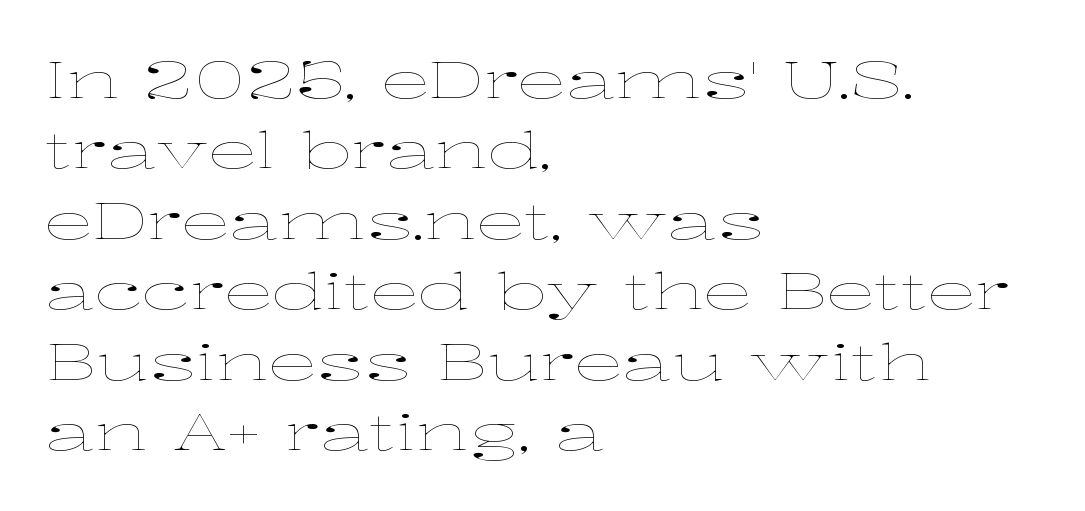
The image shows 50 px thin, wide type, upright; set left-aligned, normal line spacing (1.41x), normal letter spacing, not underlined; low stroke contrast and a medium x-height.
